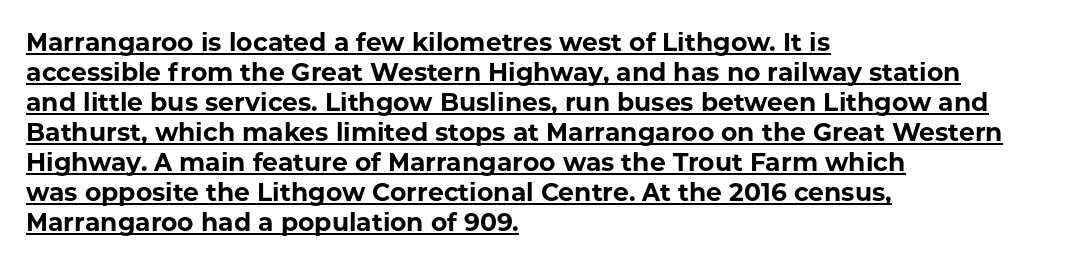
The image shows 25 px bold type, upright; set left-aligned, line spacing 1.2x, normal letter spacing, underlined.
